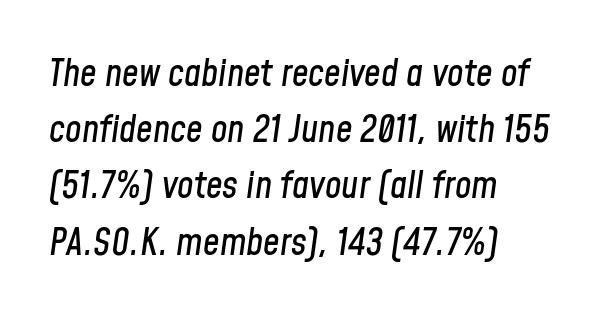
Is this a fixed-width face? No — the glyphs have proportional, varying widths. Leading matches the norm, producing a regular column. Has an underline been added? It has not. When letters slant like this, we call the style italic. Layout note: lines flush left.
